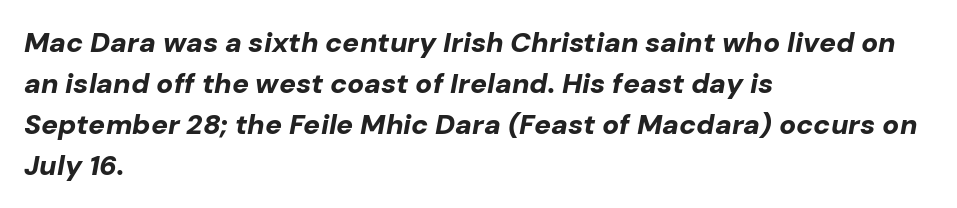
Q: Is the text bold? A: Yes.
Q: Is the text italic (slanted)? A: Yes, it leans right by about 10 degrees.
Q: Is the text underlined? A: No.
Q: How is the paragraph aligned? A: Left-aligned.
Q: Is the spacing between letters normal or unusually wide? A: Normal.
Q: Is the spacing between lines tight, normal or loose? A: Normal.
Q: Width (condensed, normal, or wide)? A: Normal.
Q: Stroke contrast? A: Low.
Q: x-height? A: Medium.
Q: Monospaced? A: No.
